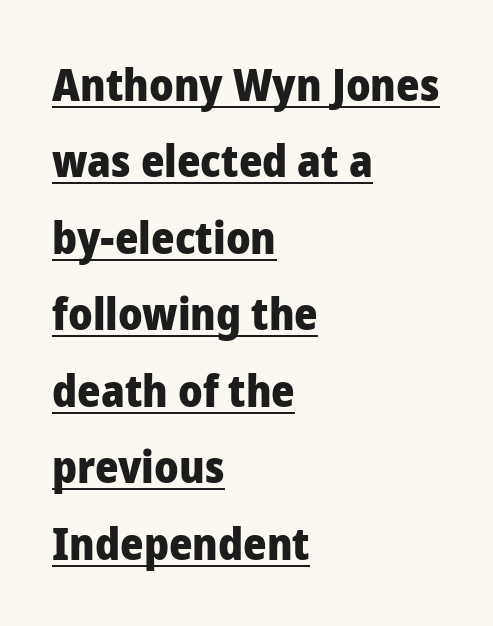
The image shows 45 px heavy sans-serif type, upright; set left-aligned, normal line spacing (1.7x), normal letter spacing, underlined; low stroke contrast and a medium x-height.
